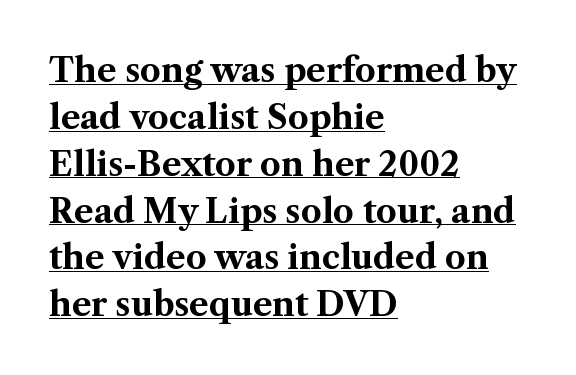
A typesetter would call this leading conventional body-copy spacing. Decoration check: the copy is underlined. Short note: letters normally spaced. Compared with an ordinary text face, these strokes are far heavier — a full bold. I'd call this a serif setting — the letters wear small feet. You can tell it's not italic because the verticals are truly vertical.
